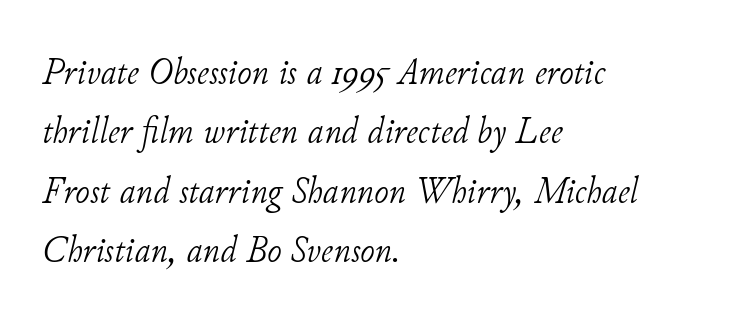
The designer left line spacing at the default. Leftover space on each line is placed entirely after the last word. The specimen reads as italic at a glance. Is the letter spacing exaggerated? No — it looks like the ordinary default. The face used here is seriffed, in the tradition of book romans.
